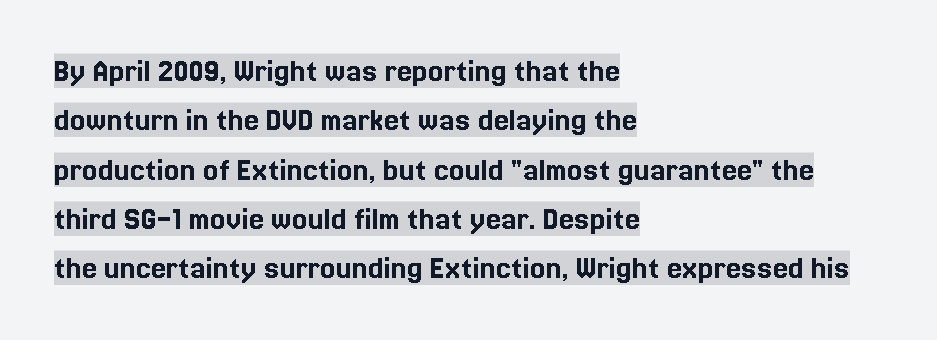
Q: Is the text italic (slanted)? A: No, it is upright.
Q: Is the typeface a serif or a sans-serif typeface? A: Serif.
Q: Is the text underlined? A: No.
Q: How is the paragraph aligned? A: Left-aligned.
Q: Is the spacing between letters normal or unusually wide? A: Normal.
Q: Is the spacing between lines tight, normal or loose? A: Normal.
Q: Width (condensed, normal, or wide)? A: Condensed.
Q: x-height? A: Large.
Q: Monospaced? A: No.
